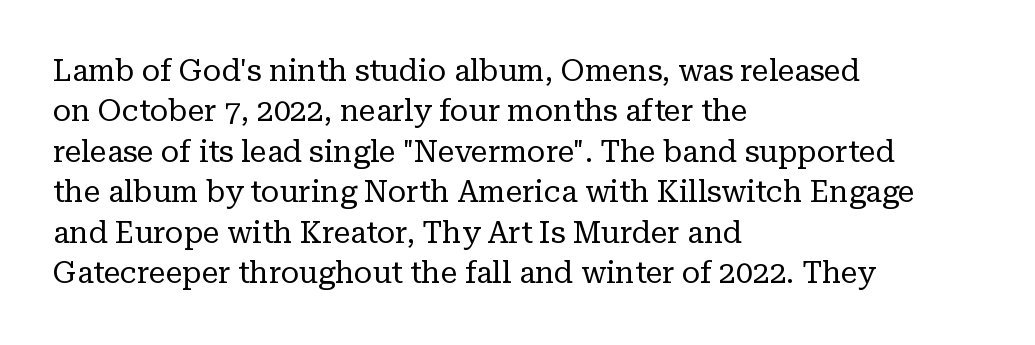
Think of a printed novel: that variable character pitch is what you see here. Glyph-to-glyph distance matches everyday printed text. The space directly below the letters is spotless. Characters remain perfectly vertical along every line. Nothing heavy about these letters — not bold at all.
